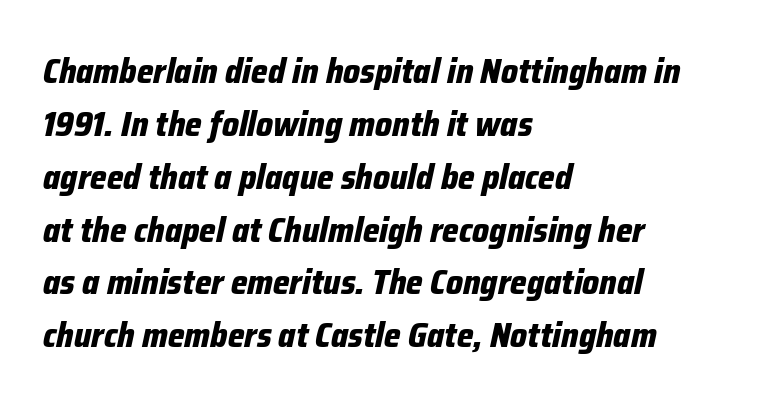
Q: Is the text bold? A: Yes.
Q: Is the text italic (slanted)? A: Yes, it leans right by about 12 degrees.
Q: Is the text underlined? A: No.
Q: How is the paragraph aligned? A: Left-aligned.
Q: Is the spacing between letters normal or unusually wide? A: Normal.
Q: Is the spacing between lines tight, normal or loose? A: Normal.
Q: Width (condensed, normal, or wide)? A: Condensed.
Q: Stroke contrast? A: Low.
Q: x-height? A: Medium.
Q: Monospaced? A: No.
